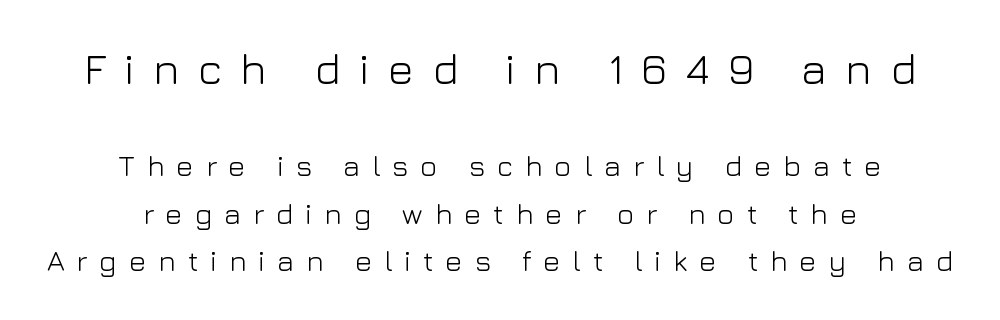
Q: Is the text bold? A: No.
Q: Is the text italic (slanted)? A: No, it is upright.
Q: Is the typeface a serif or a sans-serif typeface? A: Sans-serif.
Q: Is the text underlined? A: No.
Q: How is the paragraph aligned? A: Centered.
Q: Is the spacing between letters normal or unusually wide? A: Unusually wide.
Q: Is the spacing between lines tight, normal or loose? A: Normal.
Q: Which block of text is set in a larger size, the first (top) or the second (bottom)? A: The first (top) one.
Q: Width (condensed, normal, or wide)? A: Normal.
Q: Stroke contrast? A: Low.
Q: x-height? A: Medium.
Q: Monospaced? A: No.
